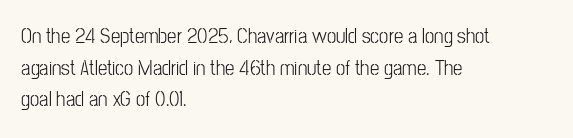
The image shows 21 px text type, upright; set left-aligned, normal line spacing (1.51x), normal letter spacing, not underlined.
